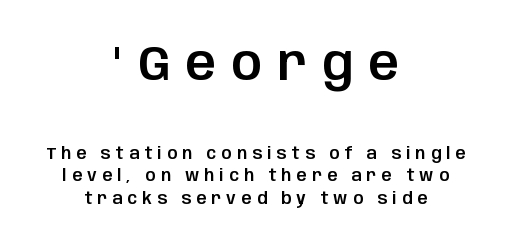
The strip under each line holds only bare page. No italicization has been applied; the sample stays upright. These lines are rendered in a variable-pitch font. The vertical gap from one line to the next is medium. In this sample the first text group is rendered at the bigger scale.
